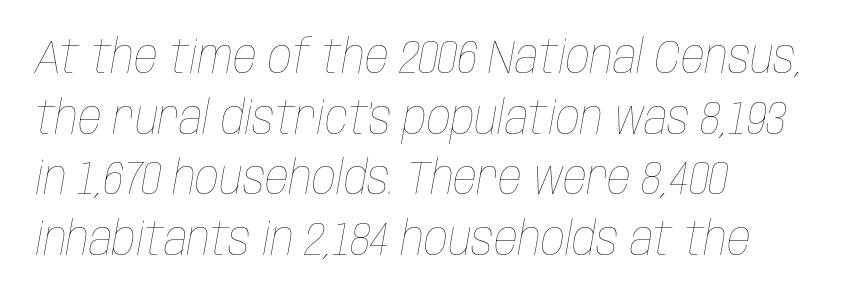
{"italic": "yes", "lean": "right", "slant_degrees": 10, "bold": "no", "weight": "thin", "width": "condensed", "stroke_contrast": "low", "x_height": "large", "monospaced": "no", "underline": "no", "align": "left", "line_spacing": "normal", "line_spacing_ratio": 1.29, "letter_spacing": "normal", "letter_spacing_em": 0.0, "glyph_px": 47}
